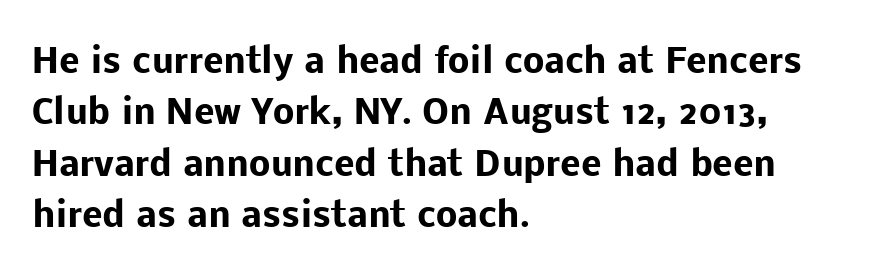
{"serif": "no", "italic": "no", "bold": "yes", "weight": "heavy", "width": "normal", "stroke_contrast": "low", "x_height": "medium", "monospaced": "no", "underline": "no", "align": "left", "line_spacing": "normal", "line_spacing_ratio": 1.51, "letter_spacing": "normal", "letter_spacing_em": 0.0, "glyph_px": 34}
